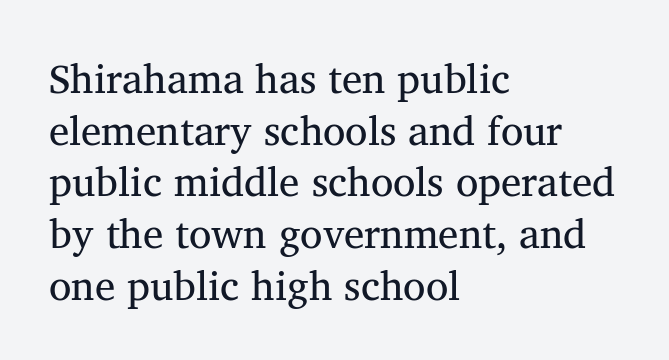
{"serif": "yes", "italic": "no", "width": "normal", "stroke_contrast": "medium", "x_height": "medium", "monospaced": "no", "underline": "no", "align": "left", "line_spacing": "normal", "line_spacing_ratio": 1.26, "letter_spacing": "normal", "letter_spacing_em": 0.0, "glyph_px": 41}
